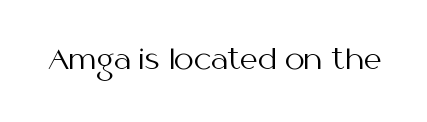
In terms of posture, this sample is upright. Character widths vary here, with narrow letters taking less room than wide ones. What stands out about the letter spacing? Nothing — it is the standard amount. Heft: none added — not bold. Nobody drew a line under any word here. The font family rendered here belongs to the sans-serif group.
